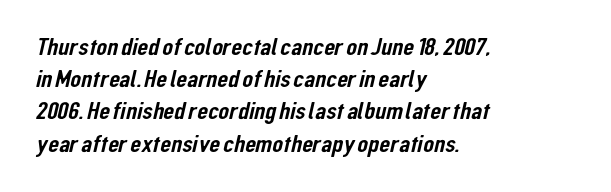
{"underline": "no", "align": "left", "line_spacing": "normal", "line_spacing_ratio": 1.29, "letter_spacing": "normal", "letter_spacing_em": 0.0, "glyph_px": 25}
